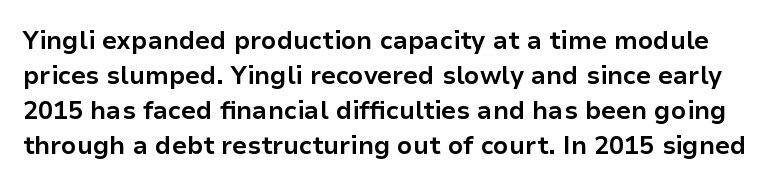
Each glyph is drawn with heavy, bold strokes. A typesetter would mark this as roman, not italic. The zone under the glyphs is completely vacant. This block has exactly the height ordinary leading produces. Words appear dense and cohesive because spacing is normal.
